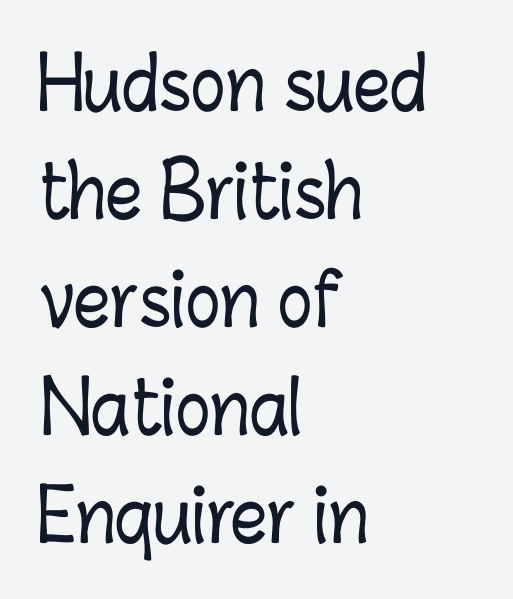
{"italic": "no", "width": "condensed", "stroke_contrast": "low", "x_height": "medium", "monospaced": "no", "underline": "no", "align": "left", "line_spacing": "normal", "line_spacing_ratio": 1.5, "letter_spacing": "normal", "letter_spacing_em": 0.0, "glyph_px": 72}
